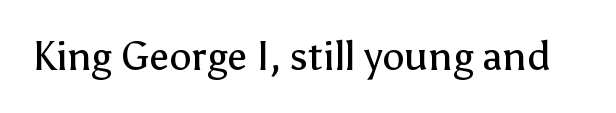
The image shows 40 px regular-weight sans-serif type, upright; set normal letter spacing, not underlined; low stroke contrast and a medium x-height.
